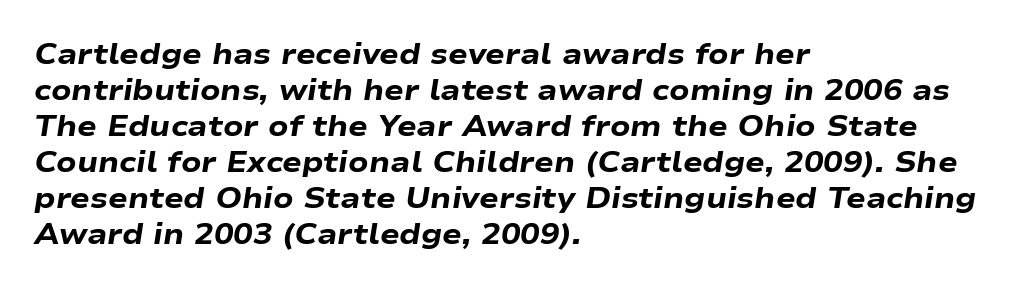
Q: Is the text bold? A: Yes.
Q: Is the text italic (slanted)? A: Yes, it leans right by about 9 degrees.
Q: Is the text underlined? A: No.
Q: How is the paragraph aligned? A: Left-aligned.
Q: Is the spacing between letters normal or unusually wide? A: Normal.
Q: Width (condensed, normal, or wide)? A: Wide.
Q: Stroke contrast? A: Low.
Q: x-height? A: Medium.
Q: Monospaced? A: No.
